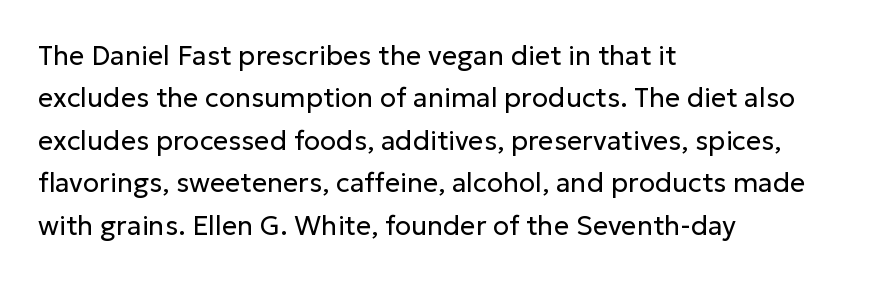
The image shows 27 px text type, upright; set left-aligned, normal line spacing (1.57x), normal letter spacing, not underlined.
